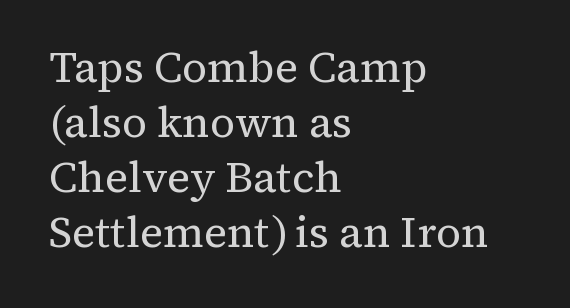
The image shows 43 px regular-weight serif type, upright; set left-aligned, normal line spacing (1.28x), normal letter spacing, not underlined; medium stroke contrast and a medium x-height.
